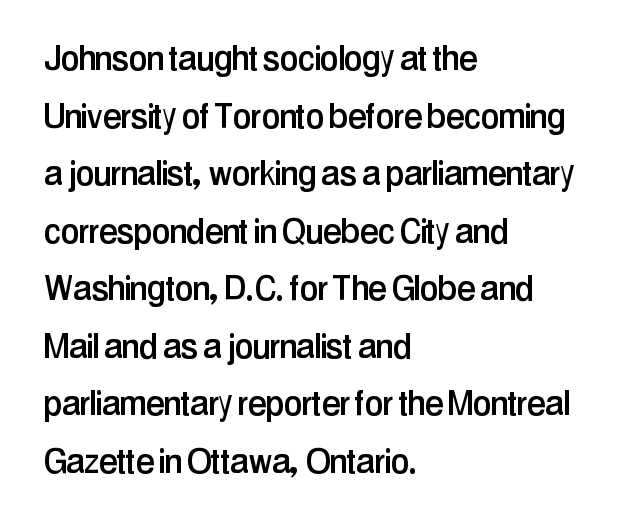
{"serif": "no", "italic": "no", "width": "condensed", "stroke_contrast": "low", "x_height": "medium", "monospaced": "no", "underline": "no", "align": "left", "line_spacing": "normal", "line_spacing_ratio": 1.37, "letter_spacing": "normal", "letter_spacing_em": 0.0, "glyph_px": 42}
